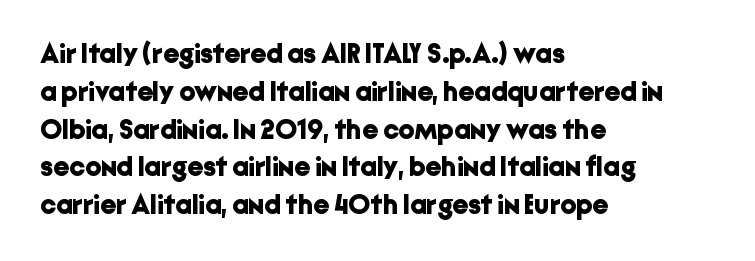
Line beginnings align vertically; line endings do not. You'd pick this weight for a headline — it's a proper bold. There is no visible air inserted between adjacent glyphs. Each row of text sits above clean, open space. The glyphs in this specimen are sans serif.
